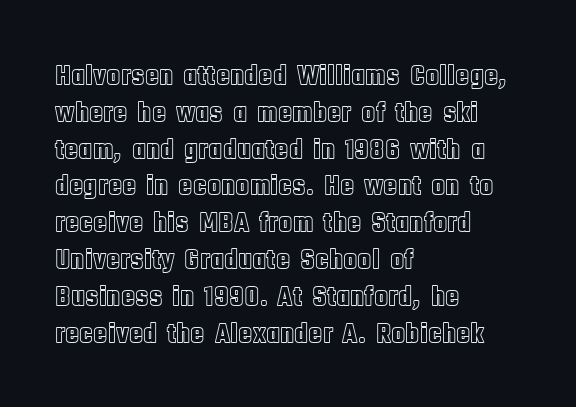
Q: Is the text italic (slanted)? A: No, it is upright.
Q: Is the text underlined? A: No.
Q: How is the paragraph aligned? A: Left-aligned.
Q: Is the spacing between letters normal or unusually wide? A: Normal.
Q: Is the spacing between lines tight, normal or loose? A: Normal.
Q: Width (condensed, normal, or wide)? A: Condensed.
Q: x-height? A: Large.
Q: Monospaced? A: No.
